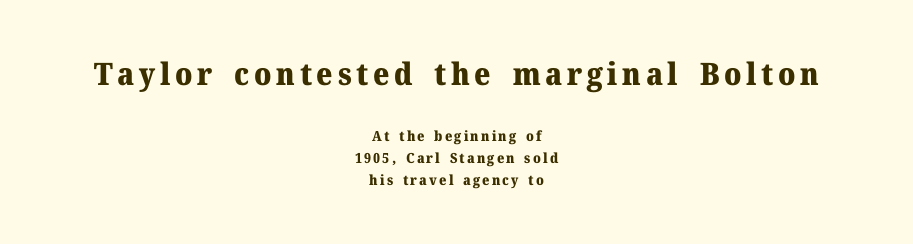
Whoever set this made the first block the dominant, larger element. Regarding serifs, this sample has them. Glance below the letters and you will spot only blank space. Rows of type keep a routine distance in the vertical direction. The rendering uses natural spacing where letterforms have individual widths.
